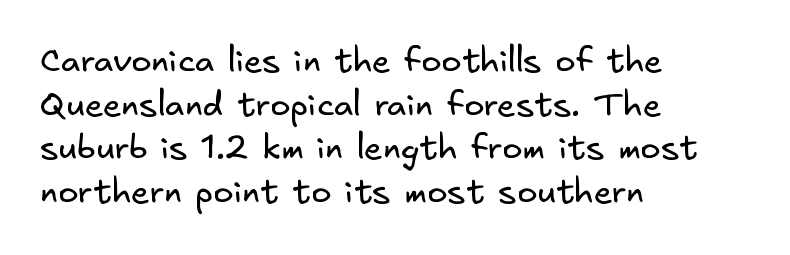
{"serif": "no", "bold": "no", "weight": "regular", "width": "normal", "stroke_contrast": "low", "x_height": "small", "underline": "no", "align": "left", "line_spacing": "normal", "line_spacing_ratio": 1.28, "letter_spacing": "normal", "letter_spacing_em": 0.0, "glyph_px": 34}
